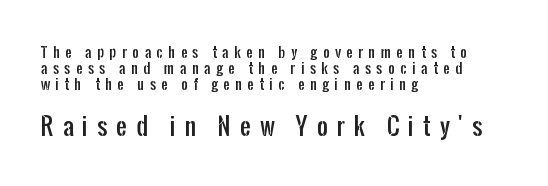
Q: Is the text italic (slanted)? A: No, it is upright.
Q: Is the text underlined? A: No.
Q: How is the paragraph aligned? A: Left-aligned.
Q: Is the spacing between letters normal or unusually wide? A: Unusually wide.
Q: Which block of text is set in a larger size, the first (top) or the second (bottom)? A: The second (bottom) one.
